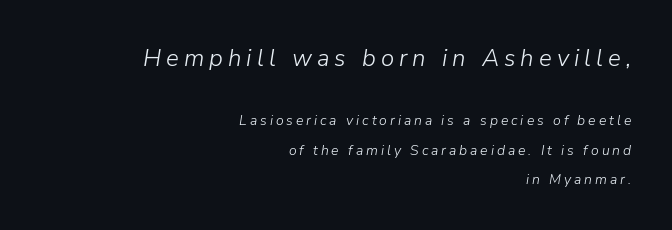
{"italic": "yes", "lean": "right", "slant_degrees": 9, "bold": "no", "underline": "no", "align": "right", "line_spacing": "loose", "line_spacing_ratio": 2.09, "letter_spacing": "wide", "letter_spacing_em": 0.21, "larger_block": "first", "size_ratio": 1.71, "glyph_px": 24}
